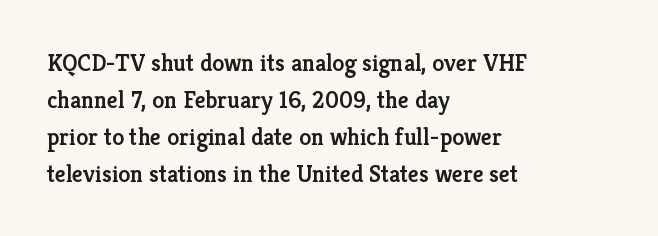
The image shows 24 px text type, upright; set left-aligned, normal line spacing (1.54x), normal letter spacing, not underlined.
